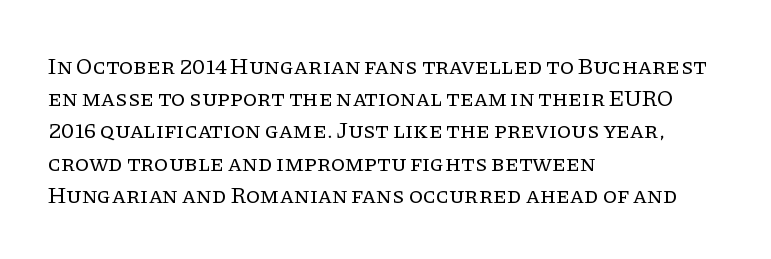
Q: Is the text bold? A: No.
Q: Is the text italic (slanted)? A: No, it is upright.
Q: Is the text underlined? A: No.
Q: How is the paragraph aligned? A: Left-aligned.
Q: Is the spacing between letters normal or unusually wide? A: Normal.
Q: Is the spacing between lines tight, normal or loose? A: Normal.
